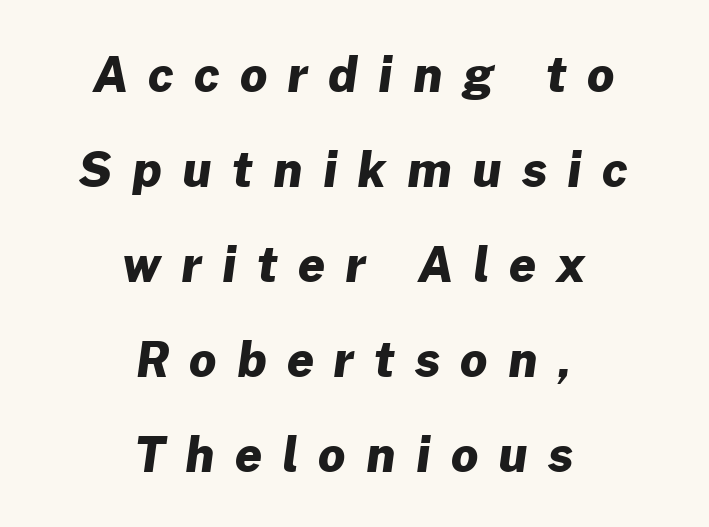
{"serif": "no", "bold": "yes", "weight": "heavy", "width": "normal", "stroke_contrast": "low", "x_height": "medium", "monospaced": "no", "underline": "no", "align": "center", "line_spacing": "loose", "line_spacing_ratio": 2.02, "letter_spacing": "wide", "letter_spacing_em": 0.44, "glyph_px": 47}
